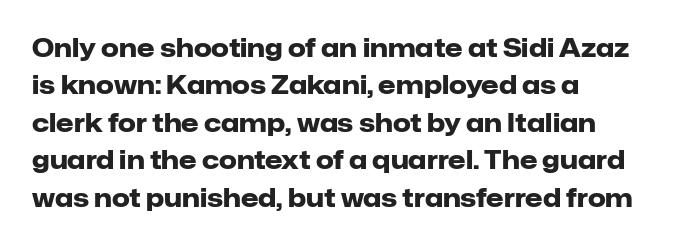
Q: Is the text bold? A: Yes.
Q: Is the text italic (slanted)? A: No, it is upright.
Q: Is the text underlined? A: No.
Q: How is the paragraph aligned? A: Left-aligned.
Q: Is the spacing between letters normal or unusually wide? A: Normal.
Q: Is the spacing between lines tight, normal or loose? A: Normal.
